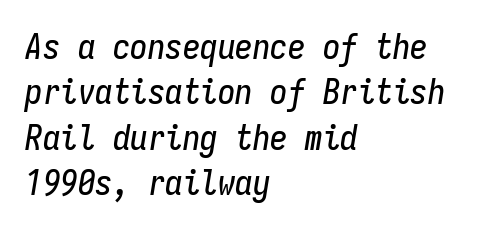
Tall strokes in this sample are angled rather than plumb. The text block is weighted toward the left margin, trailing off unevenly rightward. Observe the ordinary spacing: letters are neighbours, not strangers. Underlining? Definitely not there. A typesetter would call this monospace, since all characters share one set width. Line spacing here is normal.
